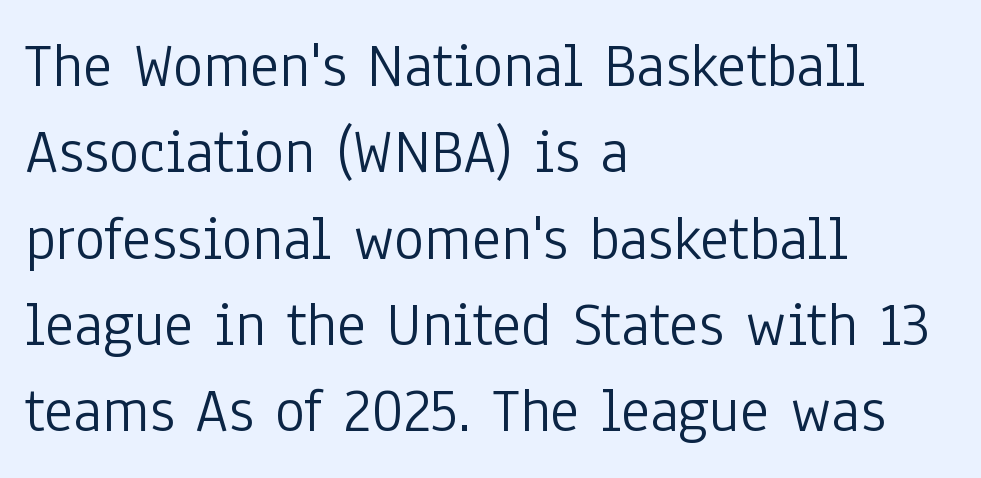
This sample has the flowing, uneven cadence of proportional lettering. Stems and bowls with no extra thickness — not bold. The specimen omits any rule beneath the text block's lines. Standard letterfit; no display-style spreading of the glyphs.
